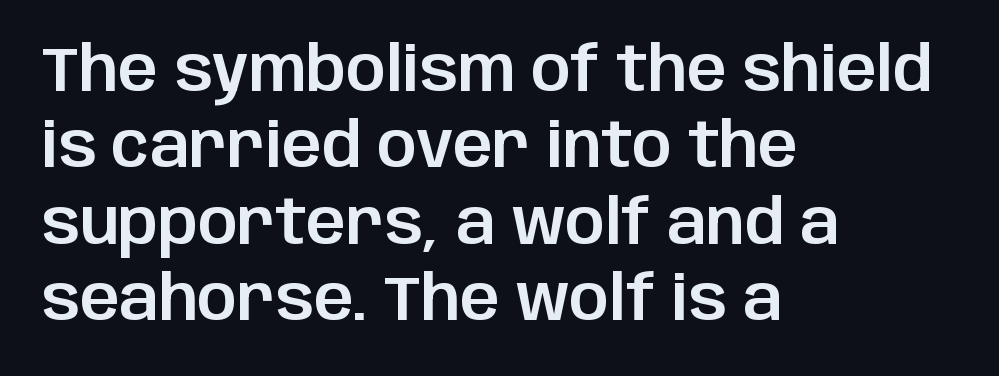
The image shows 62 px sans-serif type, upright; set left-aligned, line spacing 1.23x, normal letter spacing, not underlined; low stroke contrast and a large x-height.
